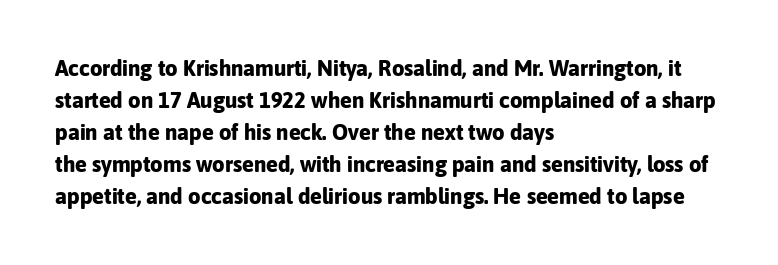
The image shows 22 px bold type, upright; set left-aligned, normal line spacing (1.46x), normal letter spacing, not underlined.
